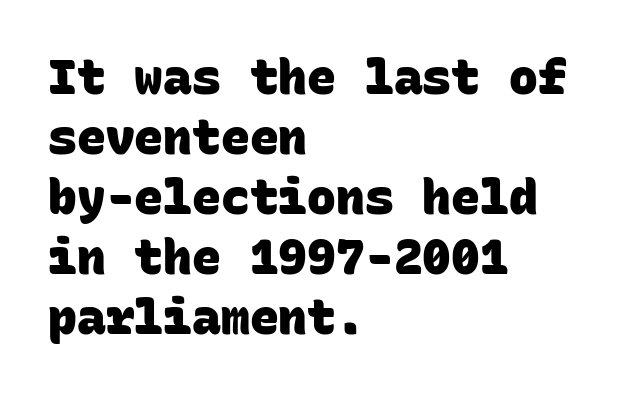
Q: Is the text bold? A: Yes.
Q: Is the typeface a serif or a sans-serif typeface? A: Sans-serif.
Q: Is the text underlined? A: No.
Q: How is the paragraph aligned? A: Left-aligned.
Q: Is the spacing between letters normal or unusually wide? A: Normal.
Q: Is the spacing between lines tight, normal or loose? A: Normal.
Q: Width (condensed, normal, or wide)? A: Normal.
Q: Stroke contrast? A: Low.
Q: x-height? A: Large.
Q: Monospaced? A: Yes.
